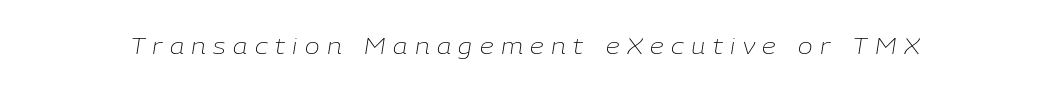
The image shows 22 px text type, italic (leaning right); set unusually wide letter spacing (+0.34 em), not underlined.
